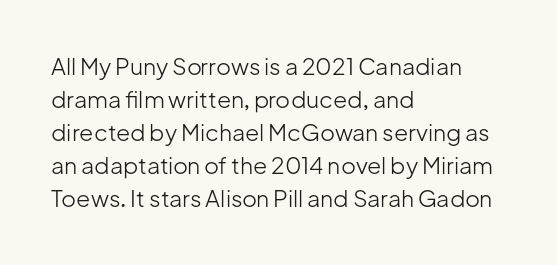
{"italic": "no", "bold": "no", "underline": "no", "align": "left", "line_spacing": "normal", "line_spacing_ratio": 1.44, "letter_spacing": "normal", "letter_spacing_em": 0.0, "glyph_px": 23}
